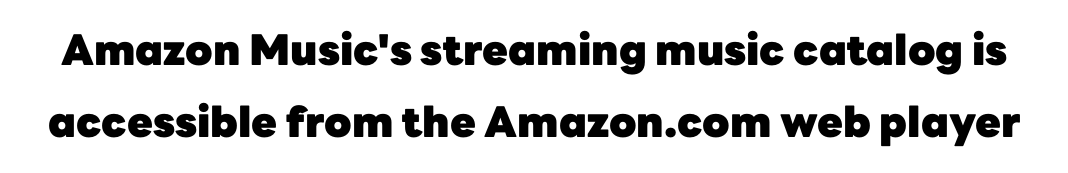
{"serif": "no", "italic": "no", "bold": "yes", "weight": "heavy", "width": "normal", "stroke_contrast": "low", "x_height": "medium", "monospaced": "no", "underline": "no", "line_spacing_ratio": 1.72, "letter_spacing": "normal", "letter_spacing_em": 0.0, "glyph_px": 42}
